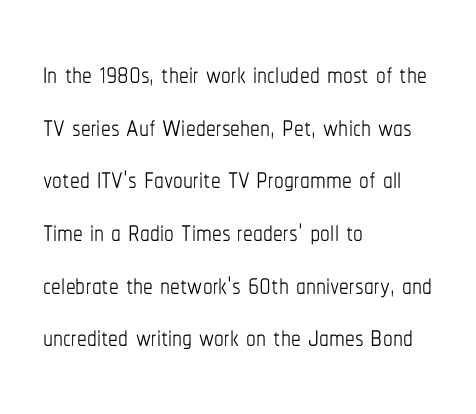
This rendering features lettering with no underline. Is this a fixed-width face? No — the glyphs have proportional, varying widths. The axis of the letterforms is exactly vertical. These glyphs show unthickened strokes, regular width or finer. This rendering leaves character spacing at its baseline value.
